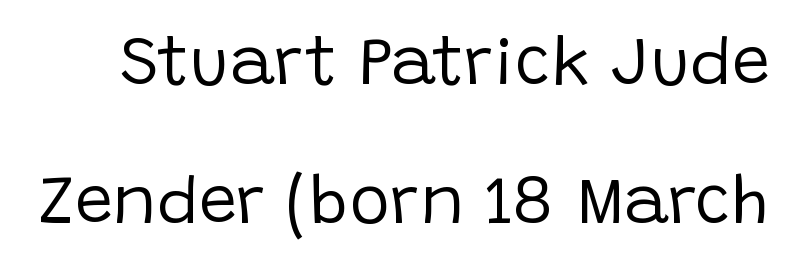
Bare-footed words on every line. Regarding serifs, this sample does without them. What's the leading like? Stretched, with rows far apart. The weight tops out at a normal text grade. Characters follow at the spacing the type designer built in. The letters stand upright; this is a roman face.
